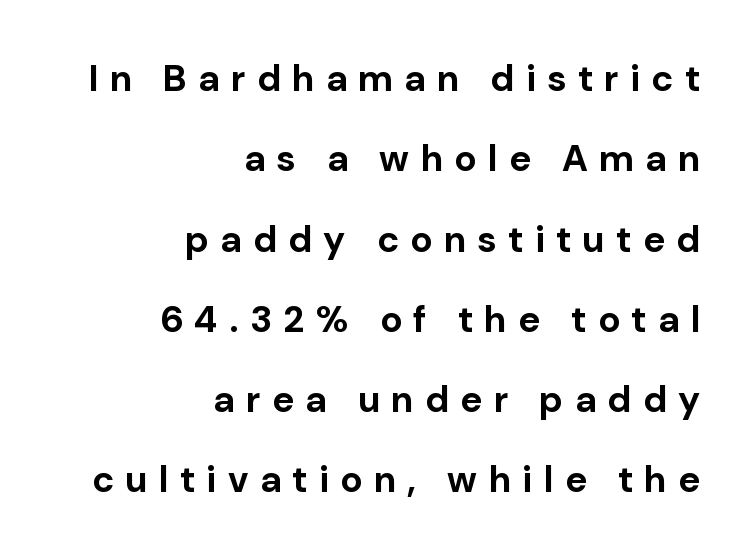
The font family rendered here belongs to the sans-serif group. Line ends are locked; line starts wander. The lettering stays uniformly vertical, giving the passage a roman look. The space directly below the letters is spotless. Horizontal bands of white between lines are thick stripes. The rendering uses a bold face; every stroke is thick and dark.
